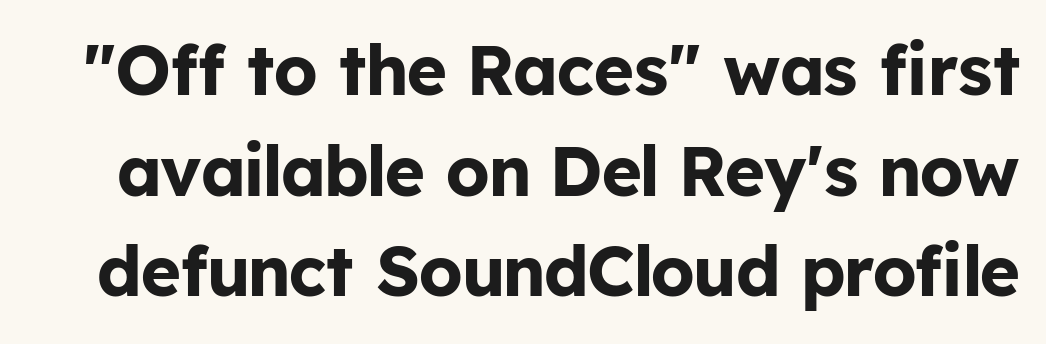
Q: Is the text bold? A: Yes.
Q: Is the text italic (slanted)? A: No, it is upright.
Q: Is the typeface a serif or a sans-serif typeface? A: Sans-serif.
Q: Is the text underlined? A: No.
Q: Is the spacing between letters normal or unusually wide? A: Normal.
Q: Is the spacing between lines tight, normal or loose? A: Normal.
Q: Width (condensed, normal, or wide)? A: Normal.
Q: Stroke contrast? A: Low.
Q: x-height? A: Medium.
Q: Monospaced? A: No.
